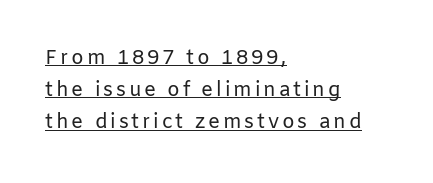
The image shows 20 px text type, upright; set left-aligned, normal line spacing (1.61x), underlined.
